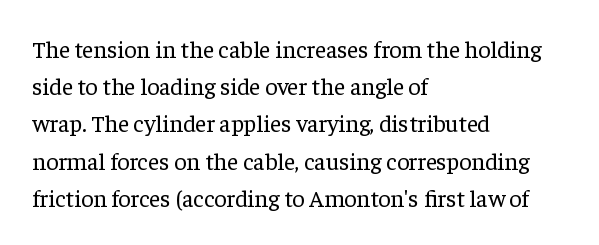
The image shows 24 px text type, upright; set left-aligned, normal line spacing (1.55x), normal letter spacing, not underlined.
